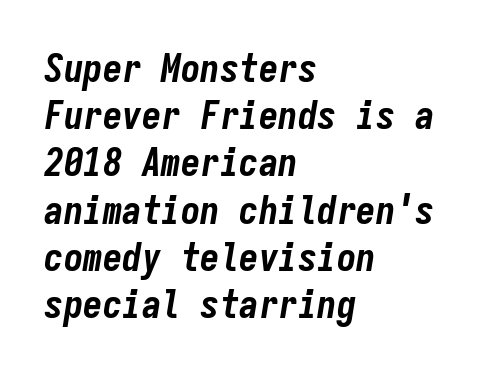
Q: Is the text bold? A: Yes.
Q: Is the text italic (slanted)? A: Yes, it leans right by about 9 degrees.
Q: Is the text underlined? A: No.
Q: How is the paragraph aligned? A: Left-aligned.
Q: Is the spacing between letters normal or unusually wide? A: Normal.
Q: Width (condensed, normal, or wide)? A: Condensed.
Q: Stroke contrast? A: Low.
Q: x-height? A: Medium.
Q: Monospaced? A: Yes.
